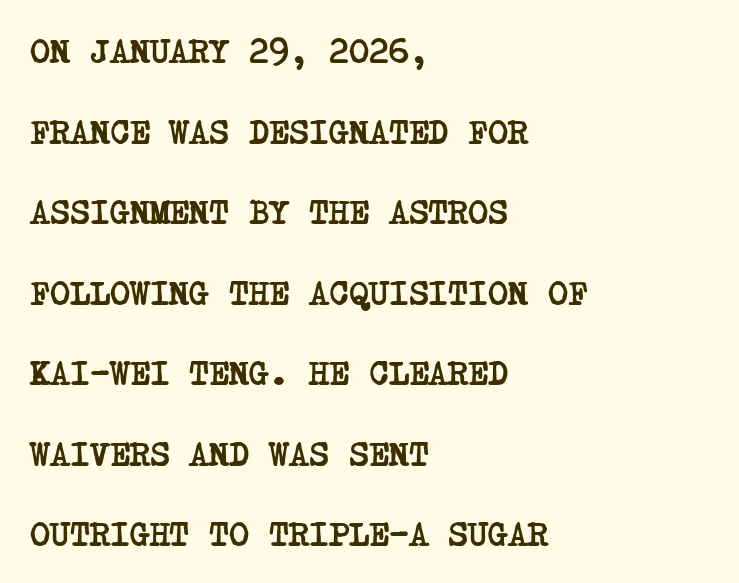
The image shows 34 px semibold, condensed serif type; set left-aligned, loose line spacing (2.37x), normal letter spacing, not underlined; low stroke contrast and a large x-height.
